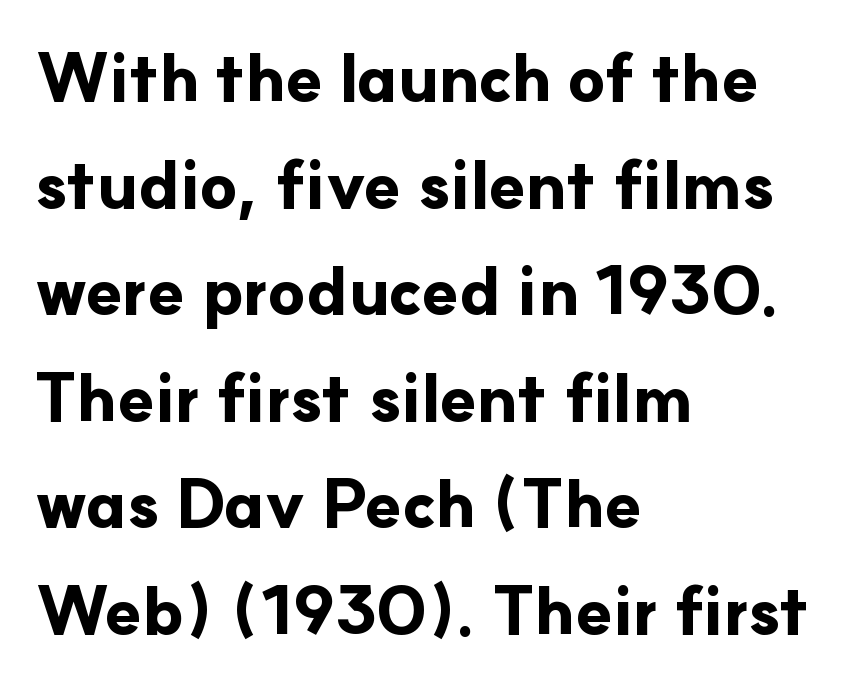
In terms of weight, the rendering is a true, heavy bold. The ragged edge is on the right, which tells us the setting is flush left. No italicization has been applied; the sample stays upright. Spacing verdict: proportional, widths tailored to each character. Rule under the text: the space is simply empty.
